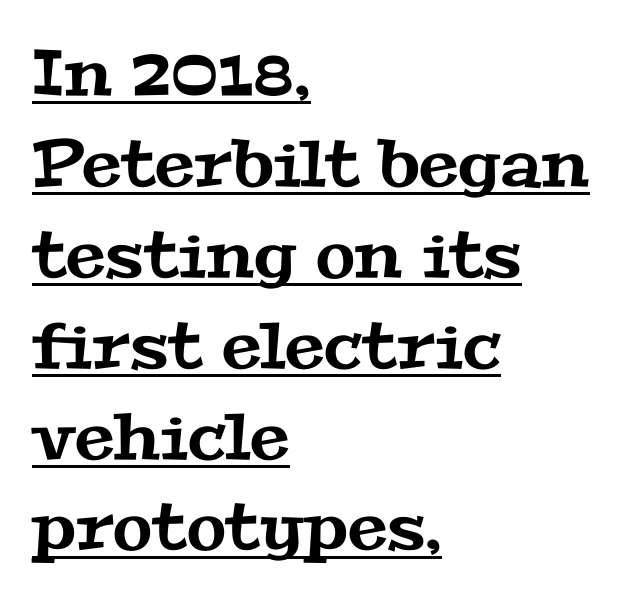
Check where the strokes stop: tiny serifs finish them off. The rendering uses the underline text-decoration. Line beginnings align vertically; line endings do not. Varying glyph widths throughout — classic text-font behaviour. The letters sit at their default tracking, neither squeezed nor spread. Normally led — the rows are evenly, conventionally spaced.
